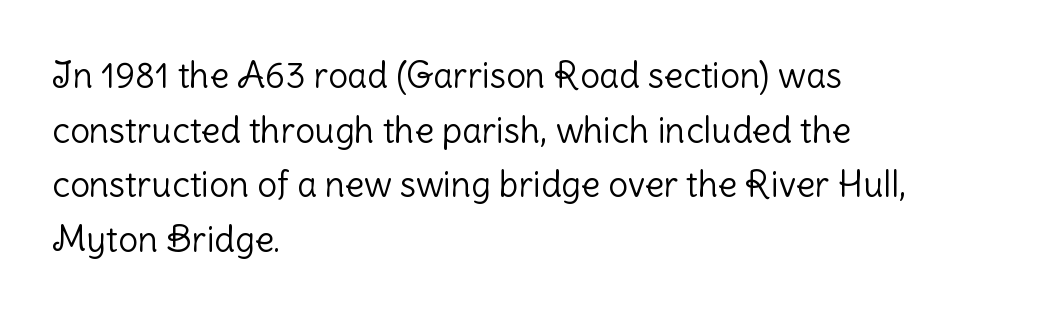
Style check: upright. Grotesque or geometric, the face here clearly has no serifs. Reading down the block, your eye returns to a fixed left position each line. The space between consecutive lines is moderate. Tracking value appears to be zero — textbook default spacing. Check the space under the baseline: it is left empty.
